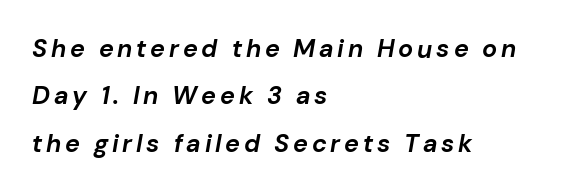
{"italic": "yes", "lean": "right", "slant_degrees": 10, "bold": "yes", "underline": "no", "align": "left", "line_spacing": "loose", "line_spacing_ratio": 1.9, "glyph_px": 25}
